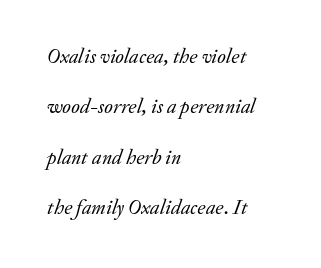
{"italic": "yes", "lean": "right", "slant_degrees": 20, "bold": "no", "underline": "no", "align": "left", "line_spacing": "loose", "line_spacing_ratio": 2.4, "letter_spacing": "normal", "letter_spacing_em": 0.0, "glyph_px": 21}
